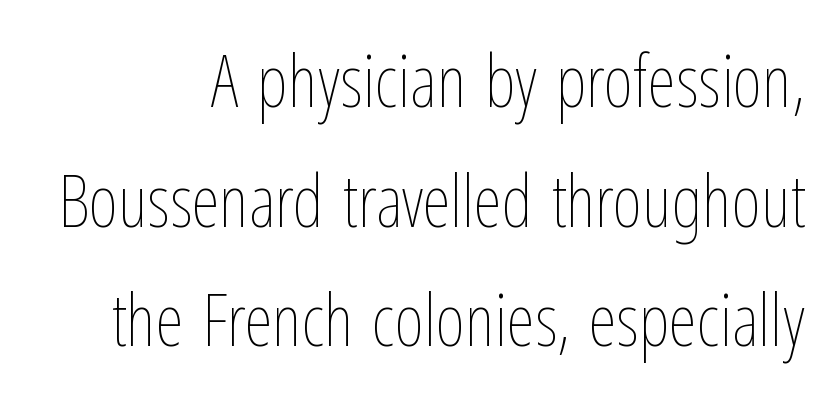
Q: Is the text bold? A: No.
Q: Is the text italic (slanted)? A: No, it is upright.
Q: Is the text underlined? A: No.
Q: How is the paragraph aligned? A: Right-aligned.
Q: Is the spacing between letters normal or unusually wide? A: Normal.
Q: Is the spacing between lines tight, normal or loose? A: Normal.
Q: Width (condensed, normal, or wide)? A: Condensed.
Q: Stroke contrast? A: Low.
Q: x-height? A: Medium.
Q: Monospaced? A: No.
